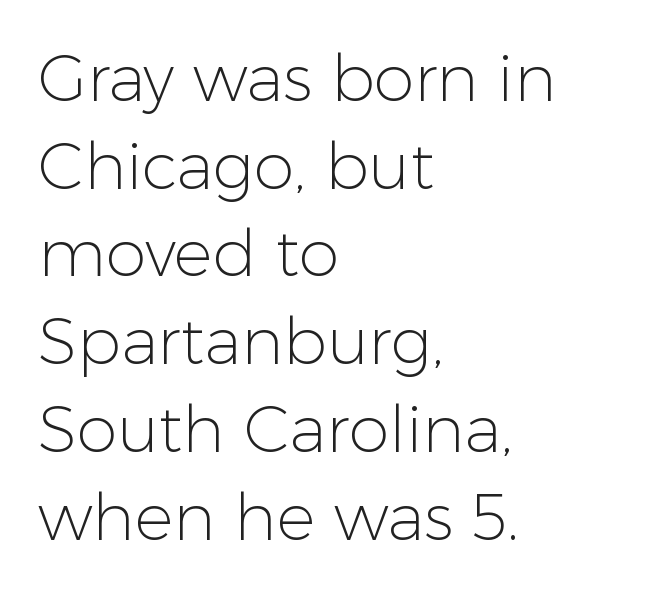
The typography opts for an upright posture over an oblique one. If you measured baseline to baseline, you'd find a middling distance. Type style note: lacks serifs. The face used here is proportionally spaced, like ordinary book or web type. The zone under the glyphs is completely vacant.
